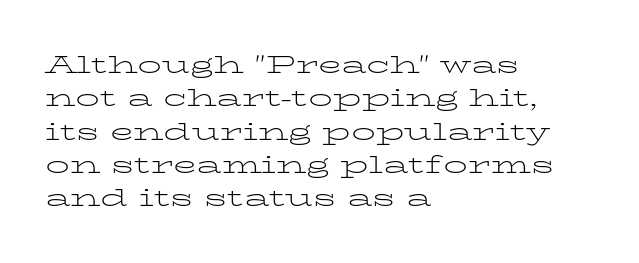
Q: Is the text bold? A: No.
Q: Is the text italic (slanted)? A: No, it is upright.
Q: Is the text underlined? A: No.
Q: How is the paragraph aligned? A: Left-aligned.
Q: Is the spacing between letters normal or unusually wide? A: Normal.
Q: Is the spacing between lines tight, normal or loose? A: Normal.
